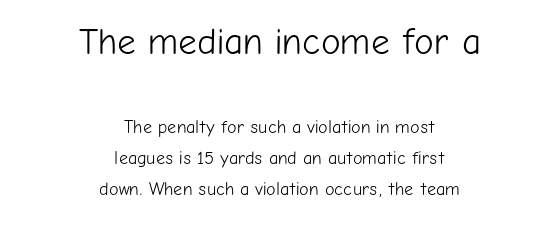
The image shows 37 px light sans-serif type, upright; set centered, line spacing 1.72x, normal letter spacing, not underlined; the first (top) block is 2.06x larger; low stroke contrast and a medium x-height.
